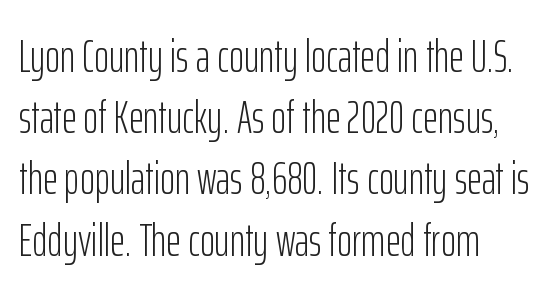
Q: Is the text bold? A: No.
Q: Is the text italic (slanted)? A: No, it is upright.
Q: Is the typeface a serif or a sans-serif typeface? A: Sans-serif.
Q: Is the text underlined? A: No.
Q: How is the paragraph aligned? A: Left-aligned.
Q: Is the spacing between letters normal or unusually wide? A: Normal.
Q: Is the spacing between lines tight, normal or loose? A: Normal.
Q: Width (condensed, normal, or wide)? A: Condensed.
Q: Stroke contrast? A: Low.
Q: x-height? A: Medium.
Q: Monospaced? A: No.
